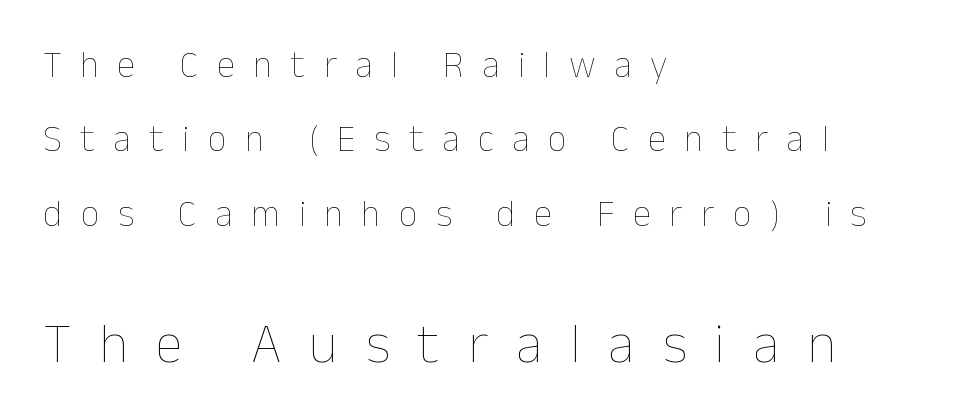
{"italic": "no", "bold": "no", "weight": "thin", "width": "normal", "stroke_contrast": "low", "x_height": "medium", "monospaced": "no", "underline": "no", "align": "left", "line_spacing": "loose", "line_spacing_ratio": 2.01, "letter_spacing": "wide", "letter_spacing_em": 0.5, "larger_block": "second", "size_ratio": 1.51, "glyph_px": 56}
